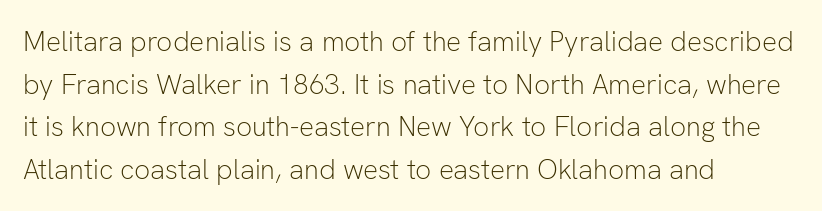
{"serif": "no", "italic": "no", "bold": "no", "weight": "light", "width": "normal", "stroke_contrast": "low", "x_height": "medium", "monospaced": "no", "underline": "no", "align": "left", "line_spacing": "normal", "line_spacing_ratio": 1.52, "letter_spacing": "normal", "letter_spacing_em": 0.0, "glyph_px": 28}
